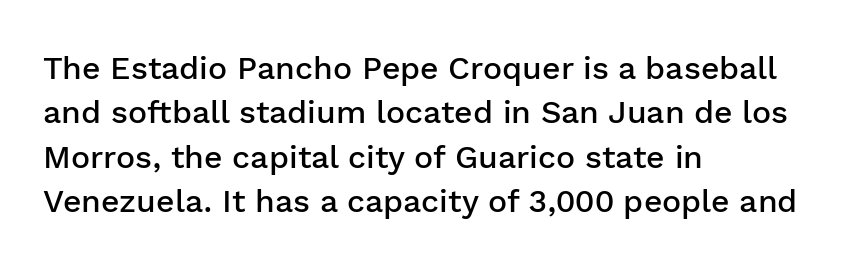
Q: Is the text bold? A: Semi-bold.
Q: Is the text italic (slanted)? A: No, it is upright.
Q: Is the typeface a serif or a sans-serif typeface? A: Sans-serif.
Q: Is the text underlined? A: No.
Q: How is the paragraph aligned? A: Left-aligned.
Q: Is the spacing between letters normal or unusually wide? A: Normal.
Q: Is the spacing between lines tight, normal or loose? A: Normal.
Q: Width (condensed, normal, or wide)? A: Normal.
Q: Stroke contrast? A: Low.
Q: x-height? A: Medium.
Q: Monospaced? A: No.
